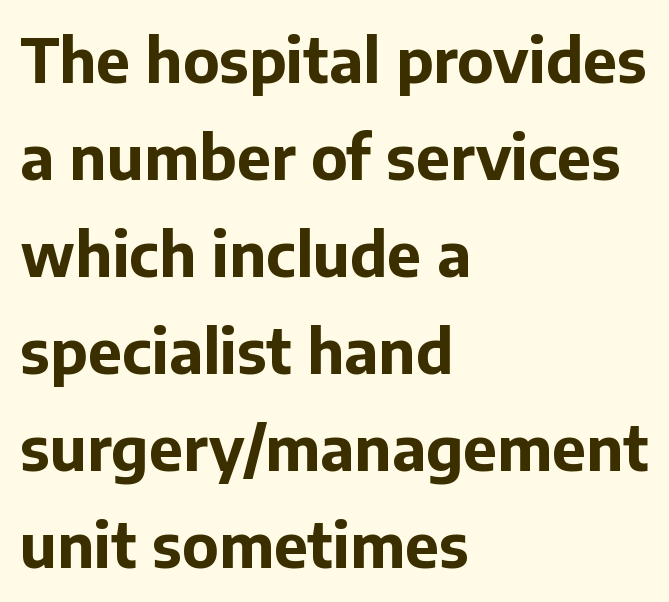
Q: Is the text bold? A: Yes.
Q: Is the text italic (slanted)? A: No, it is upright.
Q: Is the typeface a serif or a sans-serif typeface? A: Sans-serif.
Q: Is the text underlined? A: No.
Q: How is the paragraph aligned? A: Left-aligned.
Q: Is the spacing between letters normal or unusually wide? A: Normal.
Q: Is the spacing between lines tight, normal or loose? A: Normal.
Q: Width (condensed, normal, or wide)? A: Normal.
Q: Stroke contrast? A: Low.
Q: x-height? A: Medium.
Q: Monospaced? A: No.
